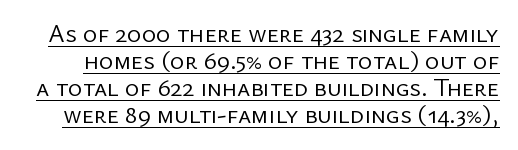
The image shows 25 px text type, upright; set tight line spacing (1.08x), normal letter spacing, underlined.
